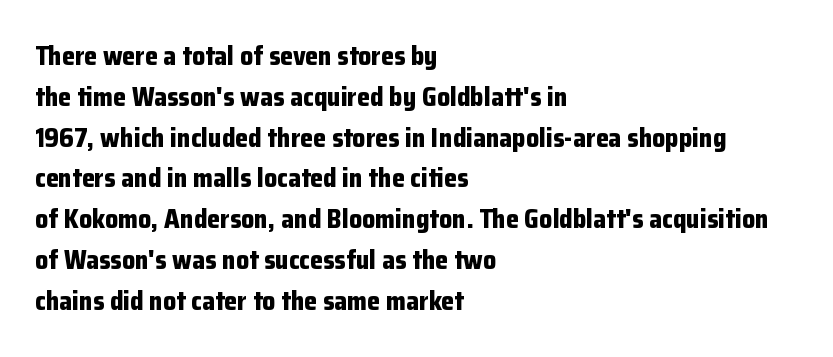
Q: Is the text bold? A: Yes.
Q: Is the text italic (slanted)? A: No, it is upright.
Q: Is the text underlined? A: No.
Q: How is the paragraph aligned? A: Left-aligned.
Q: Is the spacing between letters normal or unusually wide? A: Normal.
Q: Is the spacing between lines tight, normal or loose? A: Normal.
